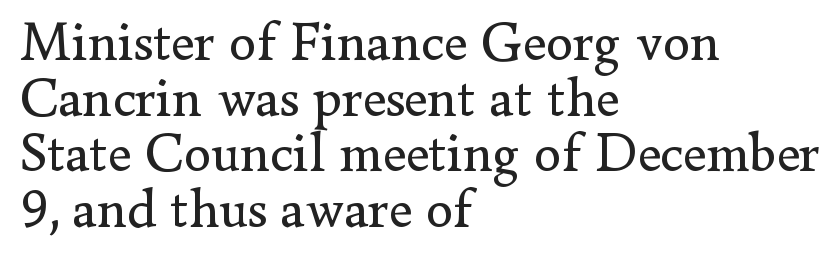
Descender tails drop into unmarked territory. If you measured baseline to baseline, you'd find a short distance. Is the type heavy? It reads as light-to-regular instead. Note the varied advance widths — an 'i' is clearly narrower than an 'm'. Stroke terminals: seriffed. A roman cut, with each character standing at attention.
